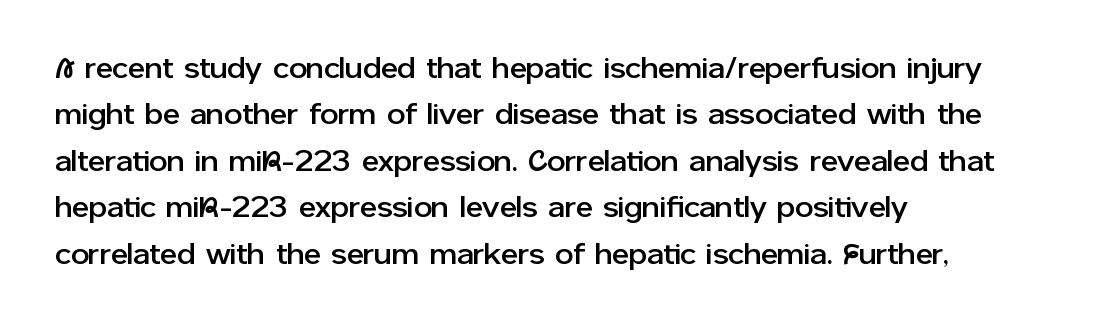
The image shows 29 px sans-serif type, upright; set left-aligned, normal line spacing (1.6x), normal letter spacing, not underlined; low stroke contrast and a medium x-height.
